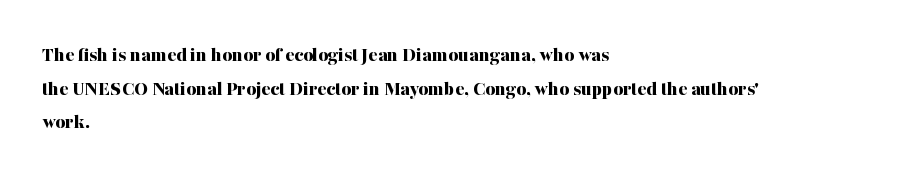
Q: Is the text bold? A: Yes.
Q: Is the text italic (slanted)? A: No, it is upright.
Q: Is the text underlined? A: No.
Q: How is the paragraph aligned? A: Left-aligned.
Q: Is the spacing between letters normal or unusually wide? A: Normal.
Q: Is the spacing between lines tight, normal or loose? A: Normal.
